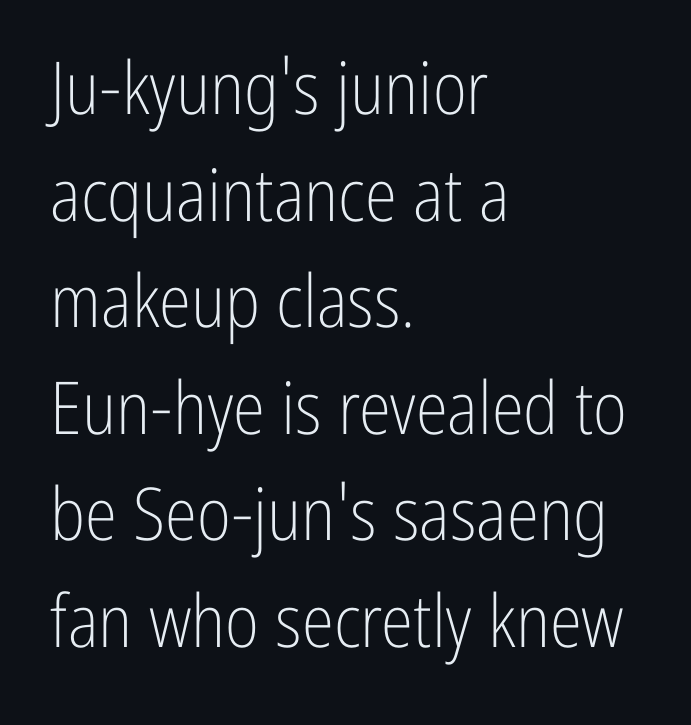
{"serif": "no", "italic": "no", "bold": "no", "weight": "light", "width": "condensed", "stroke_contrast": "low", "x_height": "medium", "monospaced": "no", "underline": "no", "align": "left", "line_spacing": "normal", "line_spacing_ratio": 1.46, "letter_spacing": "normal", "letter_spacing_em": 0.0, "glyph_px": 73}
